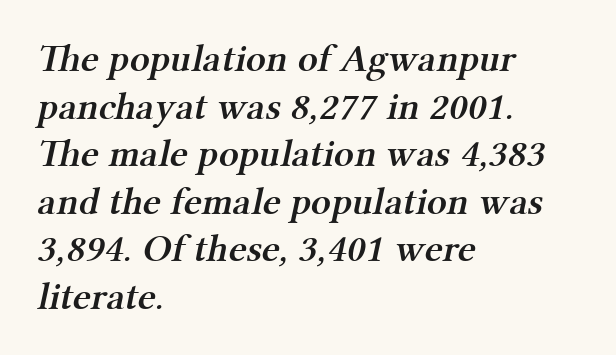
The rendering shows small feet on the letterforms — a serif design. These lines stack with their left ends in a neat column. Students, this is semibold: more ink than regular, less than bold. Character widths vary here, with narrow letters taking less room than wide ones. How are the letters spaced? Ordinarily, with no added tracking.
